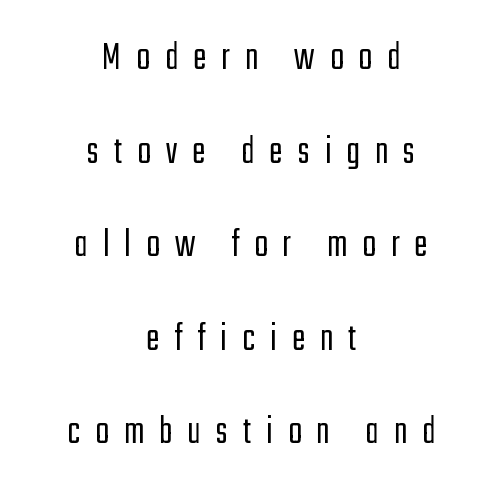
{"serif": "no", "italic": "no", "bold": "no", "weight": "light", "width": "condensed", "stroke_contrast": "low", "x_height": "medium", "monospaced": "no", "underline": "no", "align": "center", "line_spacing": "loose", "line_spacing_ratio": 2.34, "letter_spacing": "wide", "letter_spacing_em": 0.38, "glyph_px": 40}
